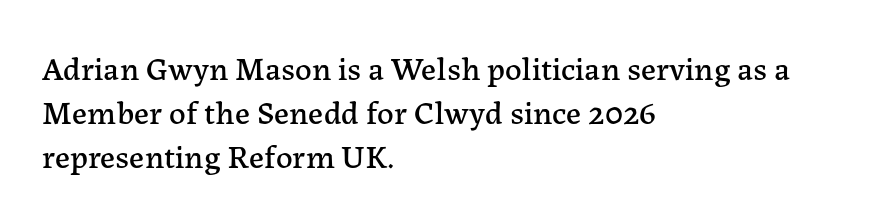
Q: Is the text italic (slanted)? A: No, it is upright.
Q: Is the typeface a serif or a sans-serif typeface? A: Serif.
Q: Is the text underlined? A: No.
Q: How is the paragraph aligned? A: Left-aligned.
Q: Is the spacing between letters normal or unusually wide? A: Normal.
Q: Is the spacing between lines tight, normal or loose? A: Normal.
Q: Width (condensed, normal, or wide)? A: Normal.
Q: Stroke contrast? A: Low.
Q: x-height? A: Medium.
Q: Monospaced? A: No.
